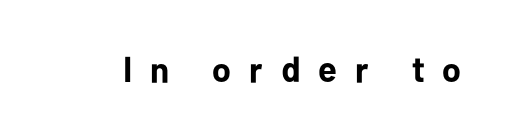
Q: Is the text bold? A: Yes.
Q: Is the text italic (slanted)? A: No, it is upright.
Q: Is the typeface a serif or a sans-serif typeface? A: Sans-serif.
Q: Is the text underlined? A: No.
Q: Is the spacing between letters normal or unusually wide? A: Unusually wide.
Q: Width (condensed, normal, or wide)? A: Normal.
Q: Stroke contrast? A: Low.
Q: x-height? A: Medium.
Q: Monospaced? A: No.
